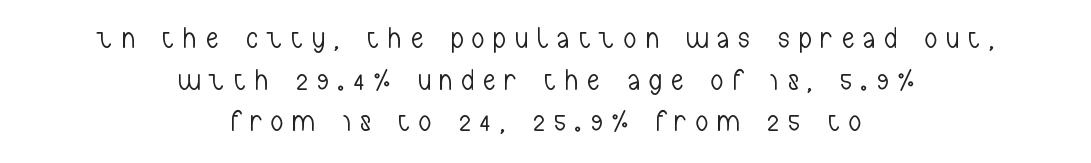
Q: Is the text bold? A: No.
Q: Is the text italic (slanted)? A: No, it is upright.
Q: Is the typeface a serif or a sans-serif typeface? A: Sans-serif.
Q: Is the text underlined? A: No.
Q: How is the paragraph aligned? A: Centered.
Q: Is the spacing between letters normal or unusually wide? A: Unusually wide.
Q: Is the spacing between lines tight, normal or loose? A: Normal.
Q: Width (condensed, normal, or wide)? A: Condensed.
Q: Stroke contrast? A: Low.
Q: x-height? A: Medium.
Q: Monospaced? A: No.
